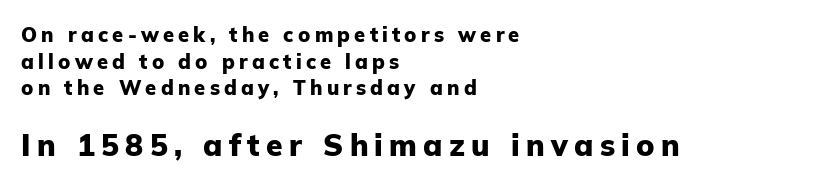
These lines carry a lot of weight — the face is fully bold. The letters stand upright; this is a roman face. Bigger letters appear in the bottom chunk; the top chunk is reduced. A normal amount of white space separates one row of letters from the next. This is sans-serif lettering, the kind often seen on screens and signage. Character widths vary here, with narrow letters taking less room than wide ones.
